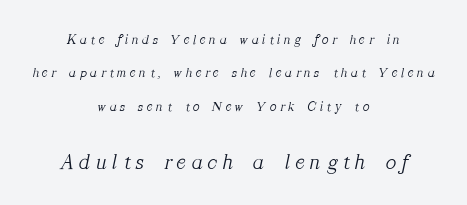
A great deal of white space separates one row of letters from the next. An italicized treatment has been applied to the whole sample. Stem width sits at or under what a default text font uses. Clear beneath every line of the passage. Does the bottom block carry the larger type? Yes, it does. Look at the tracking — it's clearly loosened, letters drifting apart.
